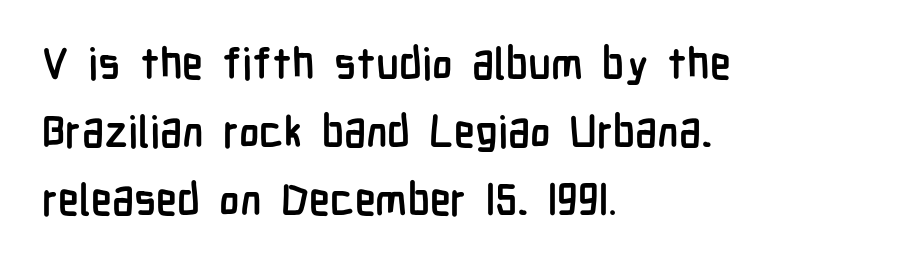
The font family rendered here belongs to the sans-serif group. Is this a fixed-width face? No — the glyphs have proportional, varying widths. These lines are set flush left with a ragged right edge. The line texture is even and compact thanks to regular tracking. Honestly, the row spacing looks completely unremarkable.
